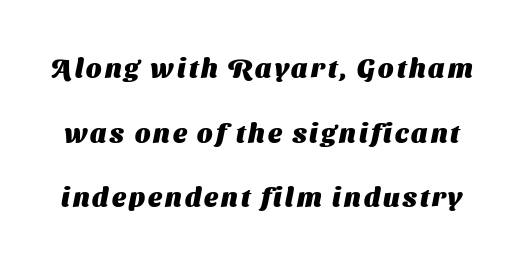
The letters are bold, with thick, heavy strokes. In terms of leading, this rendering errs on the spacious side. This rendering features lettering with no underline.
